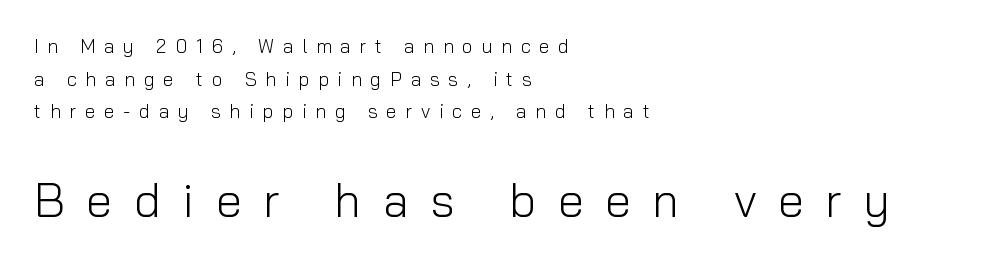
{"serif": "no", "italic": "no", "bold": "no", "weight": "light", "width": "normal", "stroke_contrast": "low", "x_height": "medium", "monospaced": "no", "underline": "no", "align": "left", "line_spacing_ratio": 1.72, "letter_spacing": "wide", "letter_spacing_em": 0.46, "larger_block": "second", "size_ratio": 2.47, "glyph_px": 47}
